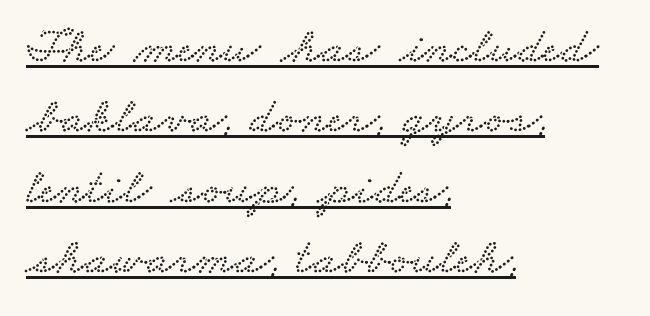
{"serif": "yes", "width": "wide", "stroke_contrast": "low", "x_height": "small", "monospaced": "no", "underline": "yes", "align": "left", "line_spacing": "normal", "line_spacing_ratio": 1.38, "letter_spacing": "normal", "letter_spacing_em": 0.0, "glyph_px": 51}
